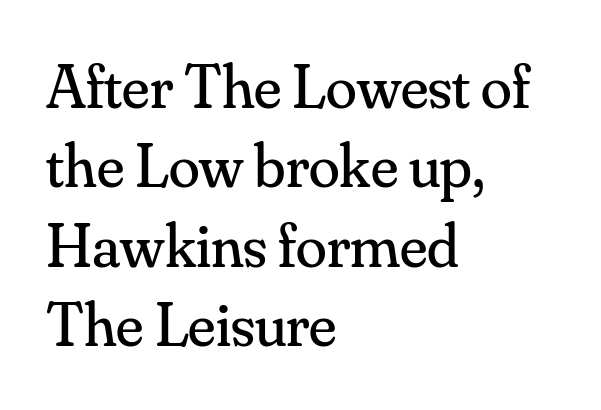
{"serif": "yes", "italic": "no", "bold": "no", "weight": "regular", "width": "normal", "stroke_contrast": "medium", "x_height": "small", "monospaced": "no", "underline": "no", "align": "left", "line_spacing": "normal", "line_spacing_ratio": 1.26, "letter_spacing": "normal", "letter_spacing_em": 0.0, "glyph_px": 63}
